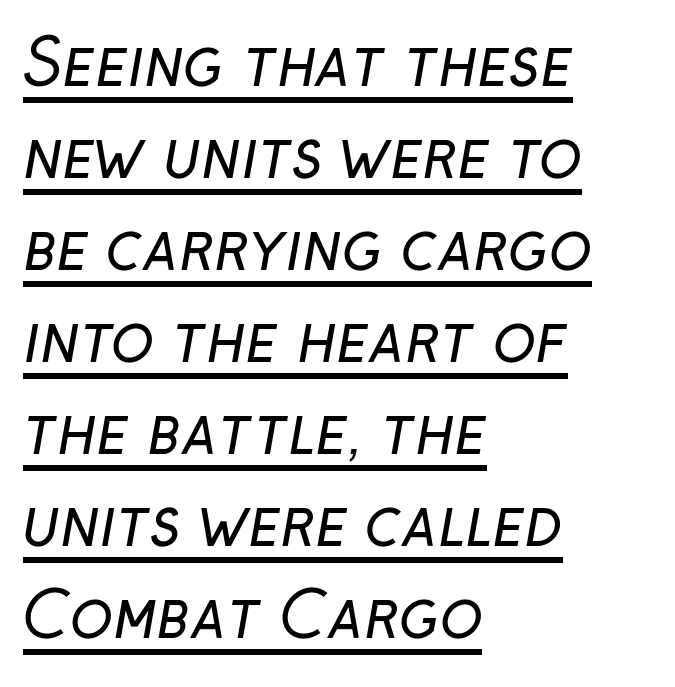
Q: Is the text bold? A: No.
Q: Is the typeface a serif or a sans-serif typeface? A: Sans-serif.
Q: Is the text underlined? A: Yes.
Q: How is the paragraph aligned? A: Left-aligned.
Q: Is the spacing between letters normal or unusually wide? A: Normal.
Q: Is the spacing between lines tight, normal or loose? A: Normal.
Q: Width (condensed, normal, or wide)? A: Normal.
Q: Stroke contrast? A: Low.
Q: x-height? A: Medium.
Q: Monospaced? A: No.
